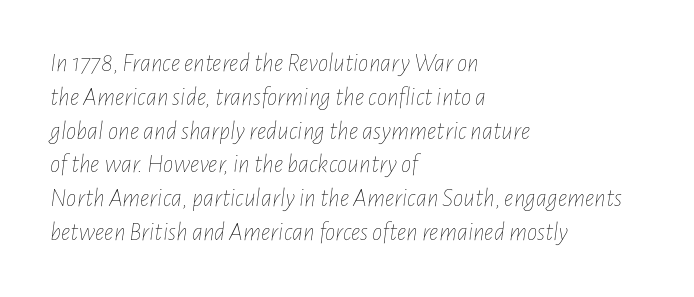
Left-aligned paragraph, ragged on the right. Heft: none added — not bold. Descender tails drop into unmarked territory. Compared with typical body copy, the letter spacing here is the same.
